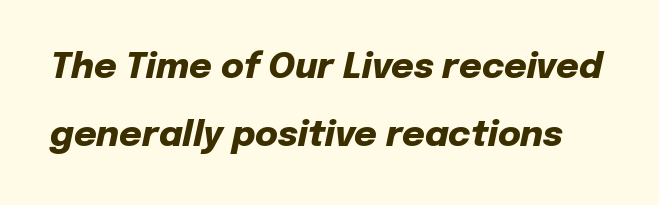
{"italic": "yes", "lean": "right", "slant_degrees": 12, "bold": "yes", "weight": "heavy", "width": "normal", "stroke_contrast": "low", "x_height": "medium", "monospaced": "no", "underline": "no", "line_spacing": "loose", "line_spacing_ratio": 1.93, "letter_spacing": "normal", "letter_spacing_em": 0.0, "glyph_px": 35}
